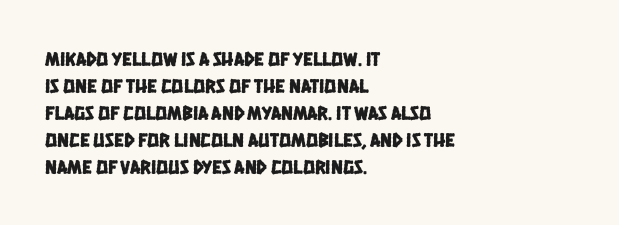
{"underline": "no", "align": "left", "line_spacing": "normal", "line_spacing_ratio": 1.35, "letter_spacing": "normal", "letter_spacing_em": 0.0, "glyph_px": 20}
